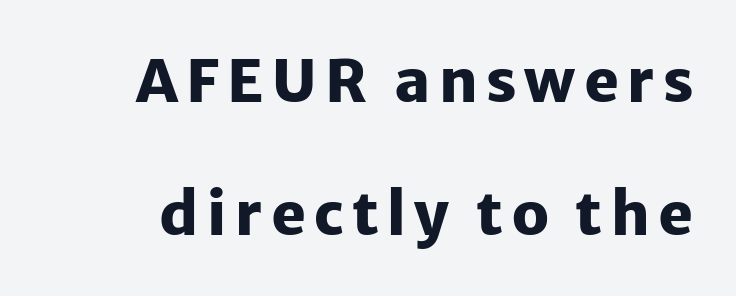
{"serif": "no", "italic": "no", "bold": "yes", "weight": "heavy", "width": "normal", "stroke_contrast": "low", "x_height": "medium", "monospaced": "no", "underline": "no", "line_spacing": "loose", "line_spacing_ratio": 2.26, "glyph_px": 59}
